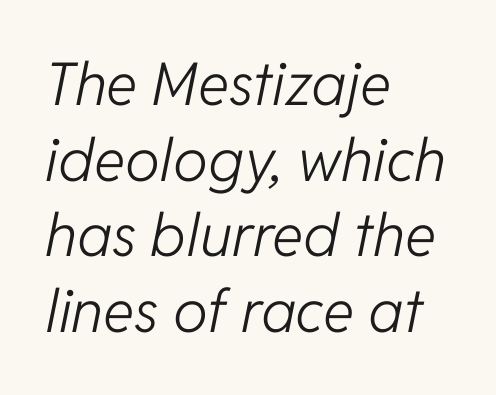
Line starts are locked; line ends wander. When letters slant like this, we call the style italic. Leading: standard. Letters rest on an invisible, unmarked baseline. Spacing verdict: proportional, widths tailored to each character. This rendering leaves character spacing at its baseline value.
